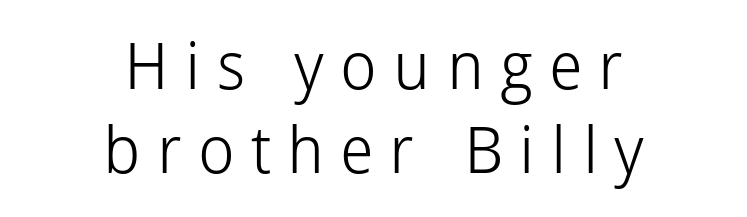
Is there much room between lines? A standard amount, neither cramped nor airy. Leftover space on each line is divided equally before and after the words. The passage shown has open, widely tracked lettering throughout. In terms of posture, this sample is upright. Are there feet on the stems? There aren't — it's a sans.
